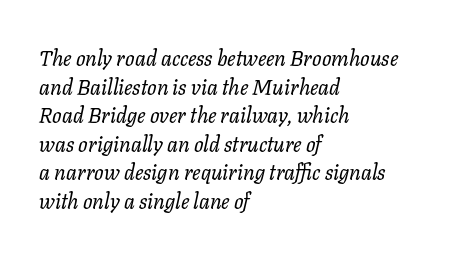
Q: Is the text bold? A: No.
Q: Is the text italic (slanted)? A: Yes, it leans right by about 11 degrees.
Q: Is the text underlined? A: No.
Q: How is the paragraph aligned? A: Left-aligned.
Q: Is the spacing between letters normal or unusually wide? A: Normal.
Q: Is the spacing between lines tight, normal or loose? A: Normal.
